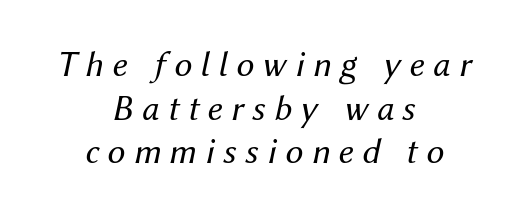
{"italic": "yes", "lean": "right", "slant_degrees": 12, "bold": "no", "weight": "regular", "width": "normal", "stroke_contrast": "medium", "x_height": "medium", "monospaced": "no", "underline": "no", "align": "center", "line_spacing_ratio": 1.21, "letter_spacing": "wide", "letter_spacing_em": 0.24, "glyph_px": 36}
